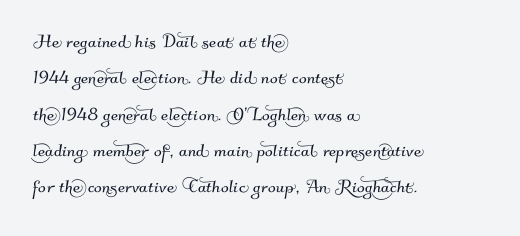
The image shows 23 px text type; set left-aligned, normal line spacing (1.58x), normal letter spacing, not underlined.
